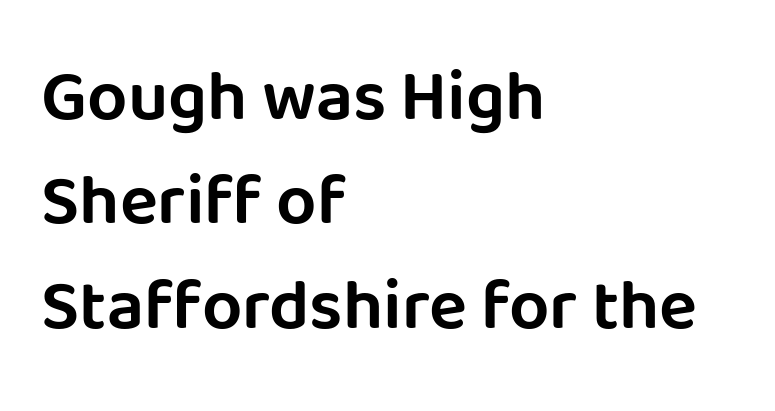
The image shows 71 px sans-serif type, upright; set left-aligned, normal line spacing (1.47x), normal letter spacing, not underlined; low stroke contrast and a large x-height.
